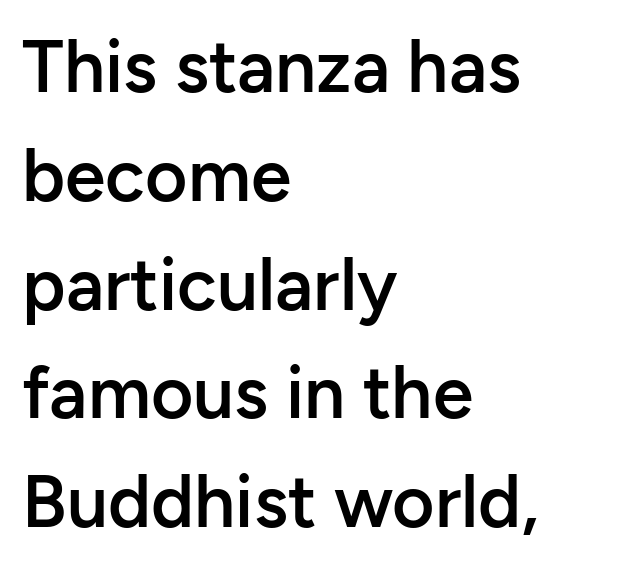
Each glyph is drawn with semibold strokes, heavier than normal yet not fully bold. In terms of posture, this sample is upright. Horizontally, the lines are justified to the leading edge only. The tracking reads as untouched default to a designer's eye. If you measured baseline to baseline, you'd find a middling distance.
